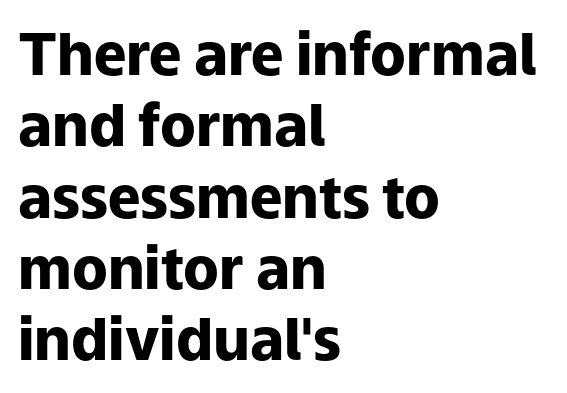
{"serif": "no", "italic": "no", "bold": "yes", "weight": "heavy", "width": "normal", "stroke_contrast": "low", "x_height": "medium", "monospaced": "no", "underline": "no", "align": "left", "line_spacing_ratio": 1.23, "letter_spacing": "normal", "letter_spacing_em": 0.0, "glyph_px": 58}
